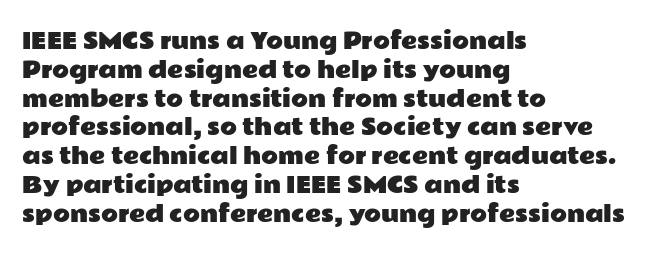
The image shows 22 px text type, upright; set left-aligned, normal line spacing (1.31x), normal letter spacing, not underlined.
